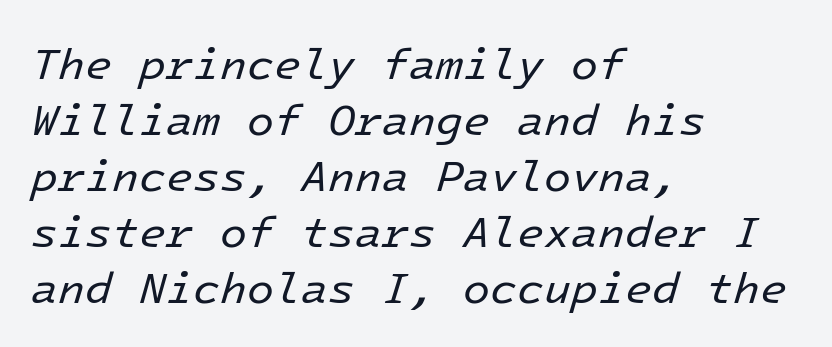
{"italic": "yes", "lean": "right", "slant_degrees": 16, "bold": "no", "weight": "regular", "width": "normal", "stroke_contrast": "low", "x_height": "medium", "underline": "no", "align": "left", "line_spacing": "normal", "line_spacing_ratio": 1.27, "letter_spacing": "normal", "letter_spacing_em": 0.0, "glyph_px": 44}
